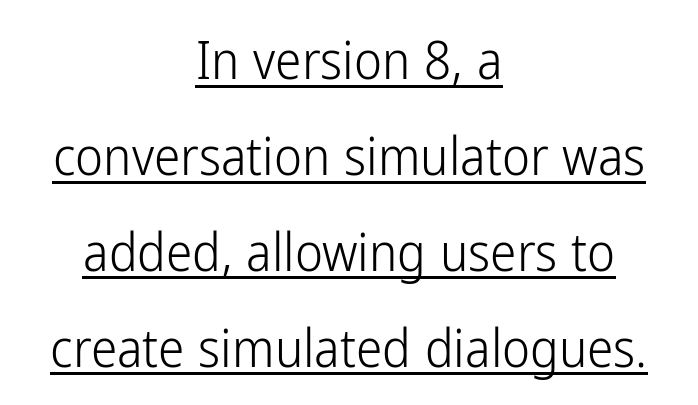
Q: Is the text bold? A: No.
Q: Is the text italic (slanted)? A: No, it is upright.
Q: Is the typeface a serif or a sans-serif typeface? A: Sans-serif.
Q: Is the text underlined? A: Yes.
Q: How is the paragraph aligned? A: Centered.
Q: Is the spacing between letters normal or unusually wide? A: Normal.
Q: Width (condensed, normal, or wide)? A: Condensed.
Q: Stroke contrast? A: Low.
Q: x-height? A: Medium.
Q: Monospaced? A: No.
